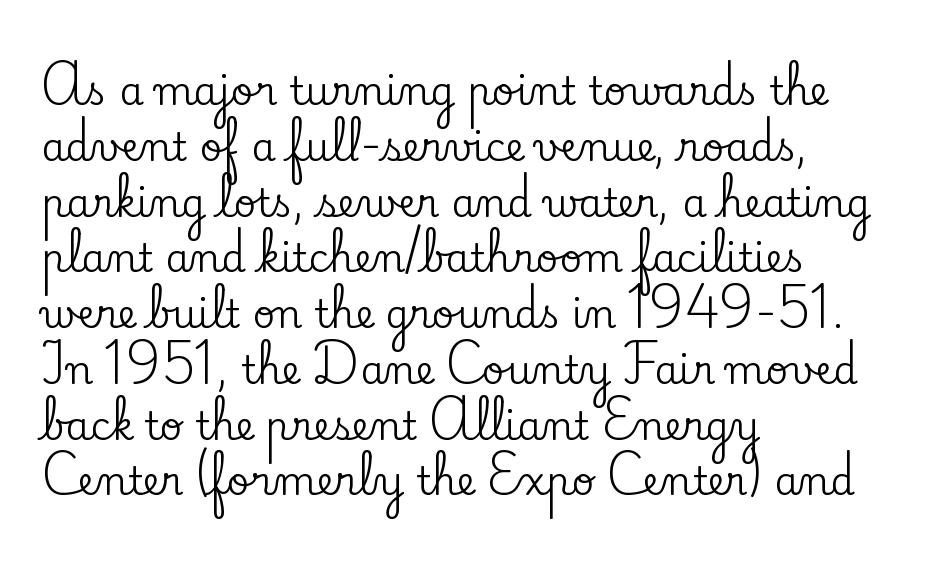
A student would call this left alignment; a typographer would say flush left, rag right. Check where the strokes stop: tiny serifs finish them off. The rendering uses natural spacing where letterforms have individual widths. Posture: straight, roman, zero tilt.
